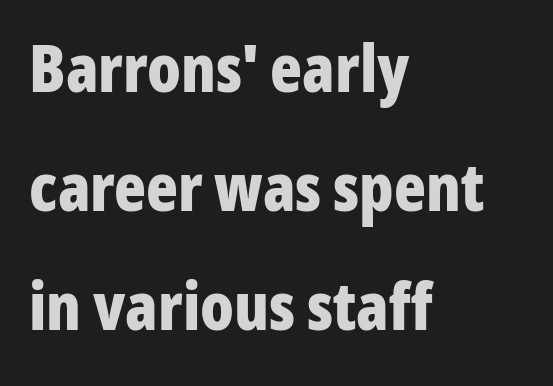
Compared with typical body copy, the letter spacing here is the same. The glyphs are unaccompanied by any horizontal stroke below them. Stroke terminals: plain, sans-serif. Alignment: flush left. A full-strength bold gives these letters their thick strokes. The letters stand straight up with perfectly vertical stems.
